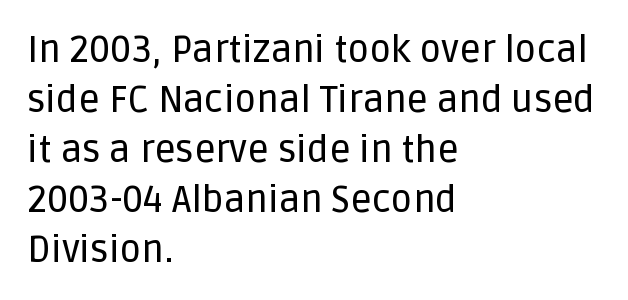
{"serif": "no", "italic": "no", "width": "normal", "stroke_contrast": "low", "x_height": "large", "monospaced": "no", "underline": "no", "align": "left", "line_spacing": "normal", "line_spacing_ratio": 1.35, "letter_spacing": "normal", "letter_spacing_em": 0.0, "glyph_px": 37}
